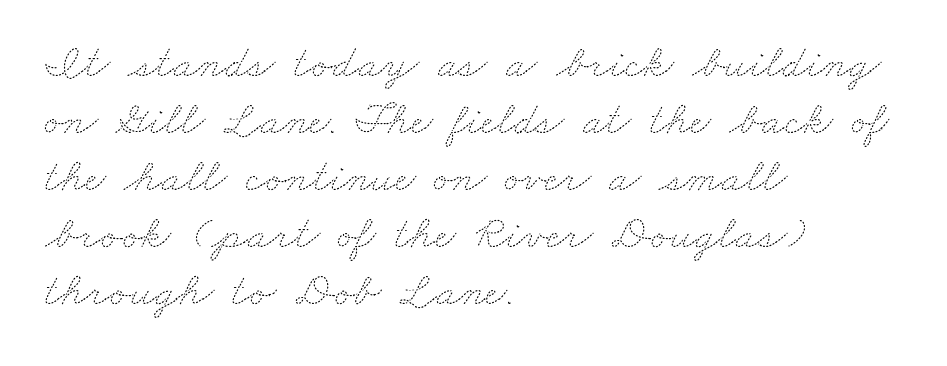
The image shows 46 px thin, wide type; set left-aligned, line spacing 1.24x, normal letter spacing, not underlined; medium stroke contrast and a small x-height.
